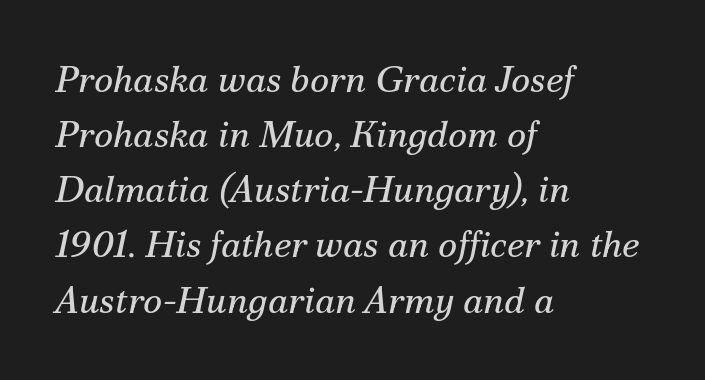
Q: Is the text bold? A: No.
Q: Is the text italic (slanted)? A: Yes, it leans right by about 12 degrees.
Q: Is the typeface a serif or a sans-serif typeface? A: Serif.
Q: Is the text underlined? A: No.
Q: How is the paragraph aligned? A: Left-aligned.
Q: Is the spacing between letters normal or unusually wide? A: Normal.
Q: Is the spacing between lines tight, normal or loose? A: Normal.
Q: Width (condensed, normal, or wide)? A: Normal.
Q: Stroke contrast? A: Medium.
Q: x-height? A: Small.
Q: Monospaced? A: No.
